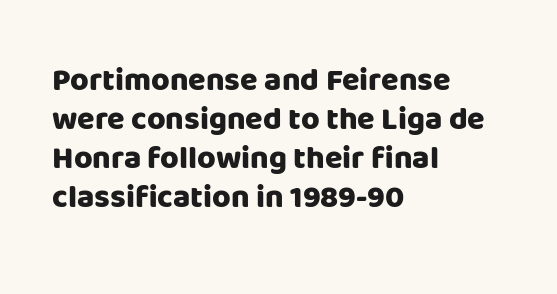
The image shows 32 px heavy sans-serif type, upright; set left-aligned, line spacing 1.22x, normal letter spacing, not underlined; low stroke contrast and a large x-height.
